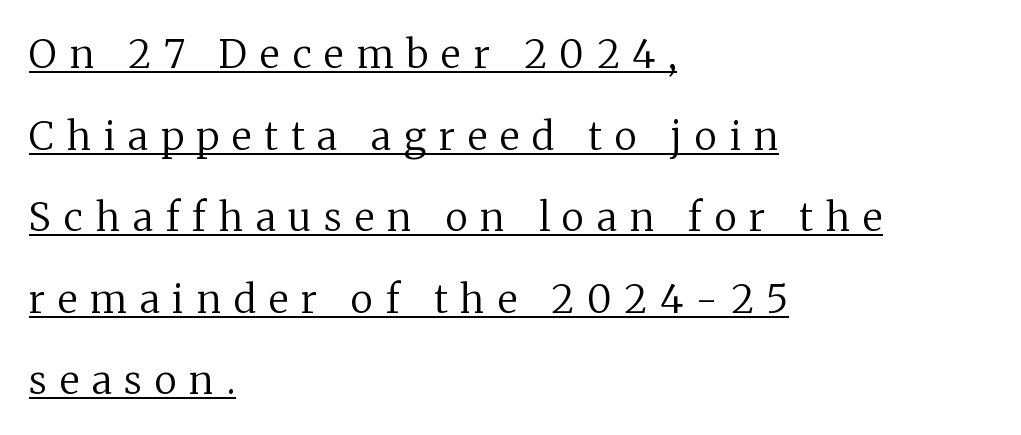
{"serif": "yes", "italic": "no", "bold": "no", "weight": "regular", "width": "normal", "stroke_contrast": "medium", "x_height": "medium", "monospaced": "no", "underline": "yes", "align": "left", "line_spacing": "loose", "line_spacing_ratio": 2.09, "letter_spacing": "wide", "letter_spacing_em": 0.33, "glyph_px": 39}
